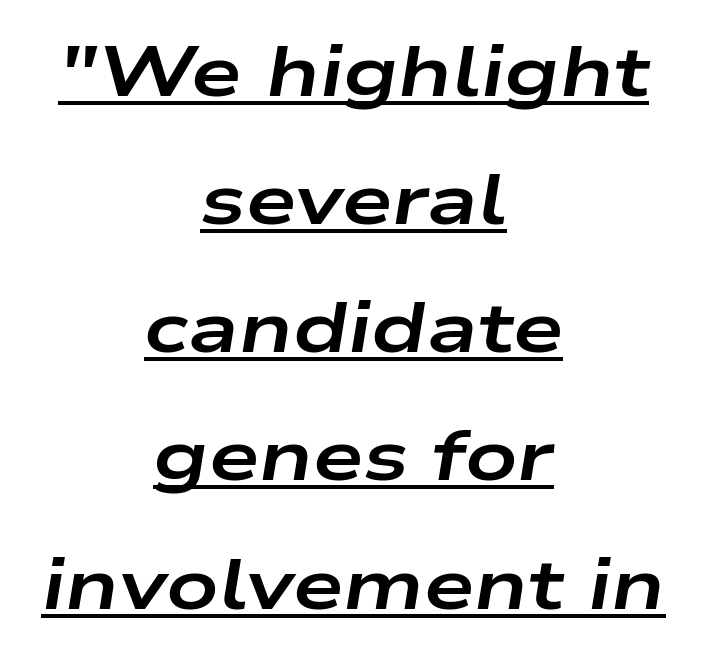
Q: Is the text bold? A: Yes.
Q: Is the text italic (slanted)? A: Yes, it leans right by about 9 degrees.
Q: Is the text underlined? A: Yes.
Q: How is the paragraph aligned? A: Centered.
Q: Is the spacing between letters normal or unusually wide? A: Normal.
Q: Width (condensed, normal, or wide)? A: Wide.
Q: Stroke contrast? A: Low.
Q: x-height? A: Medium.
Q: Monospaced? A: No.
